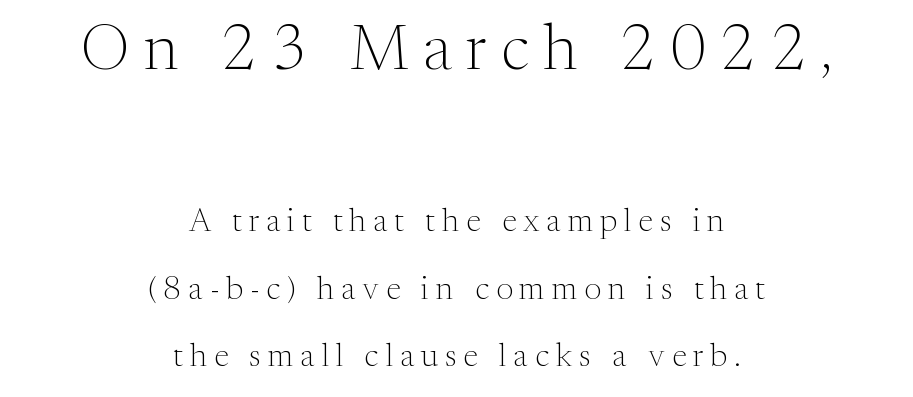
Honestly, the rows look like they've been pulled way apart. Words float on clear page, feet unadorned. Reading down the block, each line starts at a different indent, mirrored at its end. Do the characters align in a grid? No, the font is proportional.
